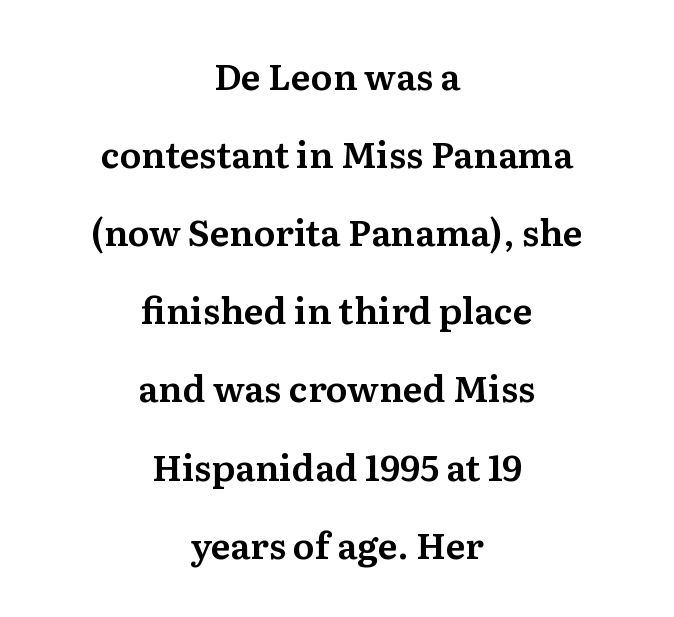
{"serif": "yes", "italic": "no", "width": "normal", "stroke_contrast": "medium", "x_height": "medium", "monospaced": "no", "underline": "no", "align": "center", "line_spacing": "loose", "line_spacing_ratio": 2.17, "letter_spacing": "normal", "letter_spacing_em": 0.0, "glyph_px": 36}
